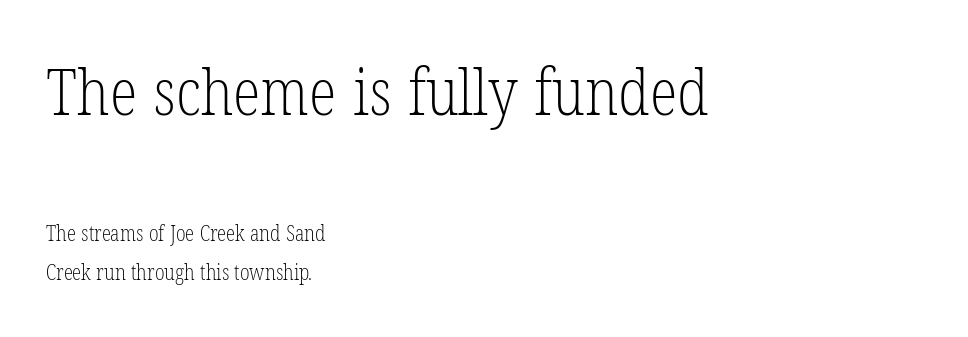
{"serif": "yes", "bold": "no", "weight": "light", "width": "condensed", "stroke_contrast": "low", "x_height": "medium", "monospaced": "no", "underline": "no", "align": "left", "line_spacing_ratio": 1.88, "letter_spacing": "normal", "letter_spacing_em": 0.0, "larger_block": "first", "size_ratio": 3.05, "glyph_px": 64}
